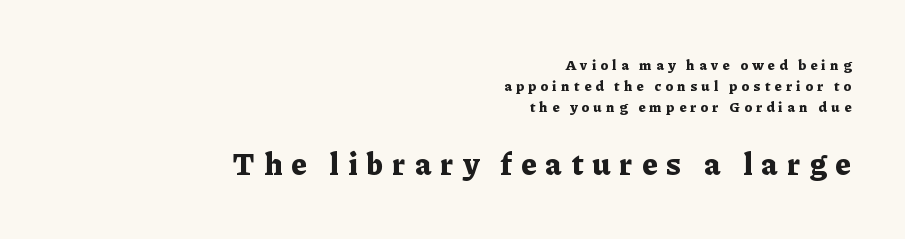
Q: Is the text bold? A: Yes.
Q: Is the text italic (slanted)? A: No, it is upright.
Q: Is the typeface a serif or a sans-serif typeface? A: Serif.
Q: Is the text underlined? A: No.
Q: How is the paragraph aligned? A: Right-aligned.
Q: Is the spacing between letters normal or unusually wide? A: Unusually wide.
Q: Is the spacing between lines tight, normal or loose? A: Normal.
Q: Which block of text is set in a larger size, the first (top) or the second (bottom)? A: The second (bottom) one.
Q: Width (condensed, normal, or wide)? A: Normal.
Q: Stroke contrast? A: Low.
Q: x-height? A: Medium.
Q: Monospaced? A: No.
